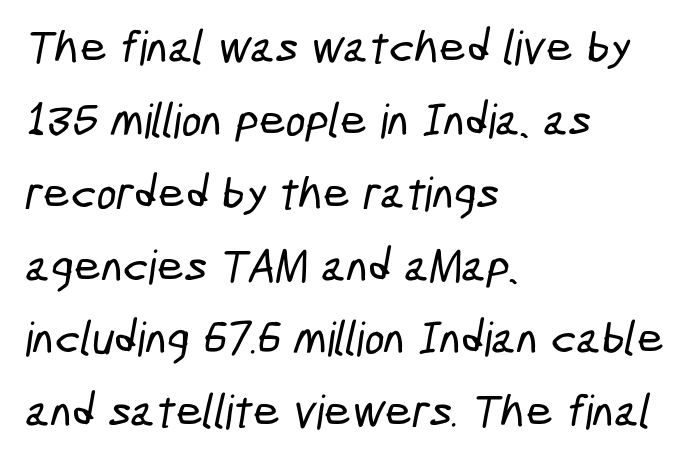
{"serif": "no", "width": "condensed", "stroke_contrast": "low", "x_height": "medium", "monospaced": "no", "underline": "no", "align": "left", "line_spacing": "normal", "line_spacing_ratio": 1.55, "letter_spacing": "normal", "letter_spacing_em": 0.0, "glyph_px": 47}
